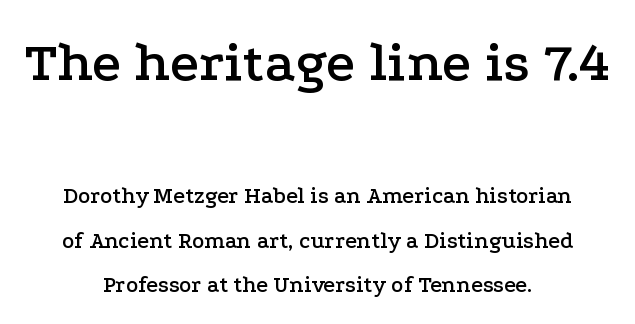
Q: Is the text italic (slanted)? A: No, it is upright.
Q: Is the typeface a serif or a sans-serif typeface? A: Serif.
Q: Is the text underlined? A: No.
Q: How is the paragraph aligned? A: Centered.
Q: Is the spacing between letters normal or unusually wide? A: Normal.
Q: Is the spacing between lines tight, normal or loose? A: Loose.
Q: Which block of text is set in a larger size, the first (top) or the second (bottom)? A: The first (top) one.
Q: Width (condensed, normal, or wide)? A: Wide.
Q: Stroke contrast? A: Low.
Q: x-height? A: Medium.
Q: Monospaced? A: No.
